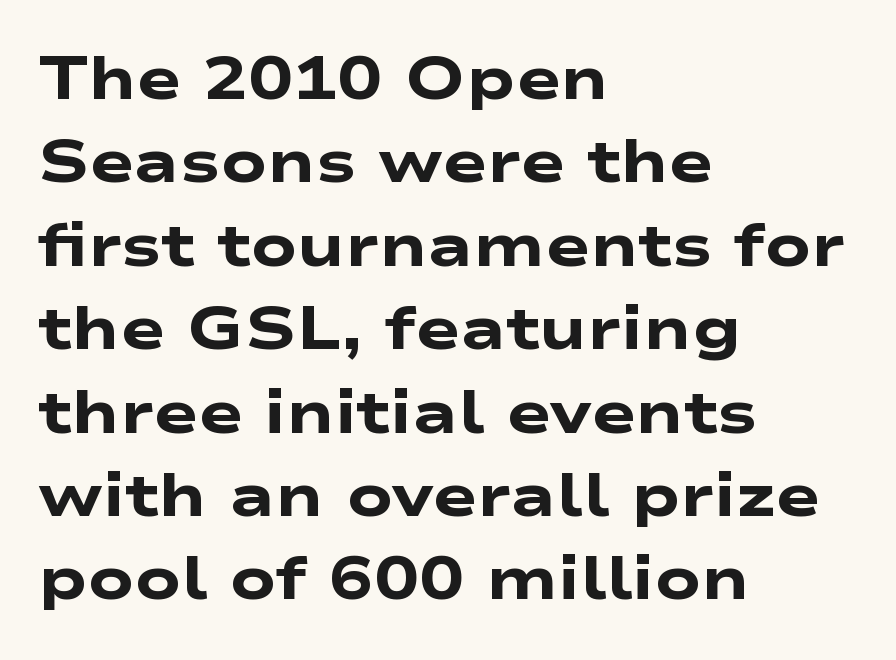
Q: Is the text bold? A: Yes.
Q: Is the typeface a serif or a sans-serif typeface? A: Sans-serif.
Q: Is the text underlined? A: No.
Q: How is the paragraph aligned? A: Left-aligned.
Q: Is the spacing between letters normal or unusually wide? A: Normal.
Q: Is the spacing between lines tight, normal or loose? A: Normal.
Q: Width (condensed, normal, or wide)? A: Wide.
Q: Stroke contrast? A: Low.
Q: x-height? A: Medium.
Q: Monospaced? A: No.
